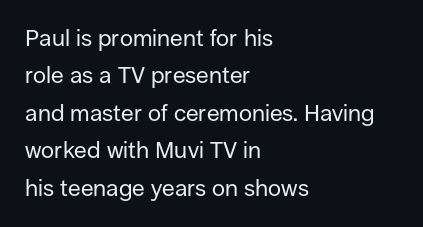
Is the block centered? No — it sits flush against the left margin. A bare baseline throughout the passage. Tall strokes in this sample are plumb rather than angled. The cut favours lightness, reaching ordinary text weight at its darkest.
